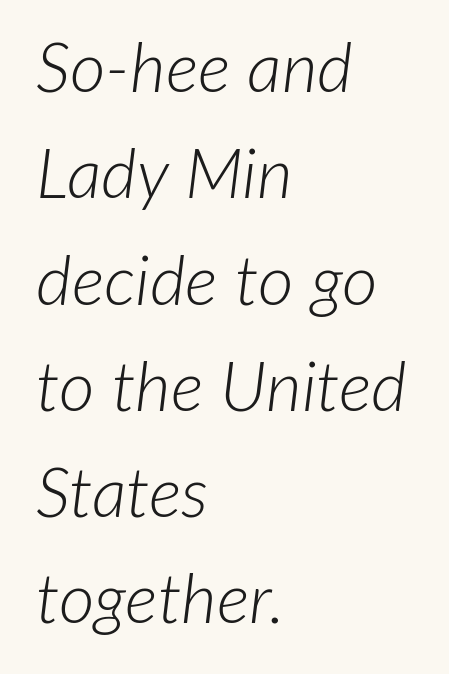
This rendering features lettering with no underline. Nobody touched the tracking dial on this one. Note the varied advance widths — an 'i' is clearly narrower than an 'm'. The characters are drawn with everyday or finer stroke widths. Successive baselines arrive at the customary interval.
